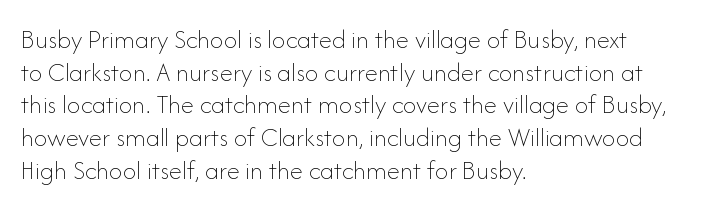
The image shows 27 px text type, upright; set left-aligned, line spacing 1.21x, normal letter spacing, not underlined.
